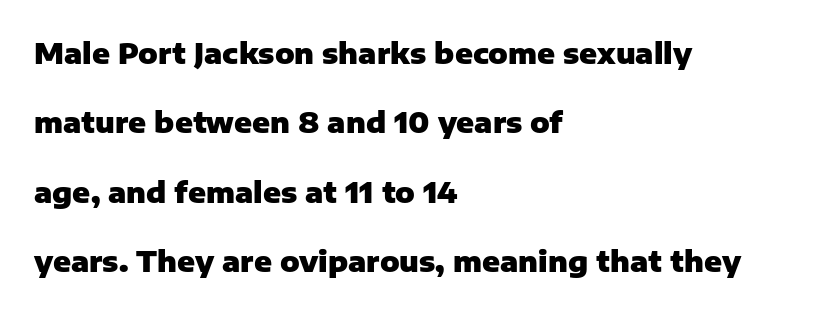
The paragraph has a hard left edge and a soft right edge. These lines carry a lot of weight — the face is fully bold. Posture: vertical. Here the glyphs are tracked normally, forming tight word shapes. Descenders hang freely into open space. Note: no serifs on the glyphs.
